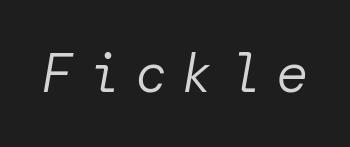
{"italic": "yes", "lean": "right", "slant_degrees": 10, "bold": "no", "weight": "regular", "width": "normal", "stroke_contrast": "low", "x_height": "medium", "underline": "no", "letter_spacing": "wide", "letter_spacing_em": 0.27, "glyph_px": 54}
